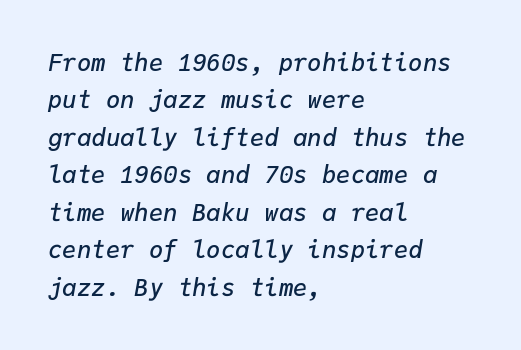
The image shows 24 px text type, italic (leaning right); set left-aligned, normal line spacing (1.56x), normal letter spacing, not underlined.
